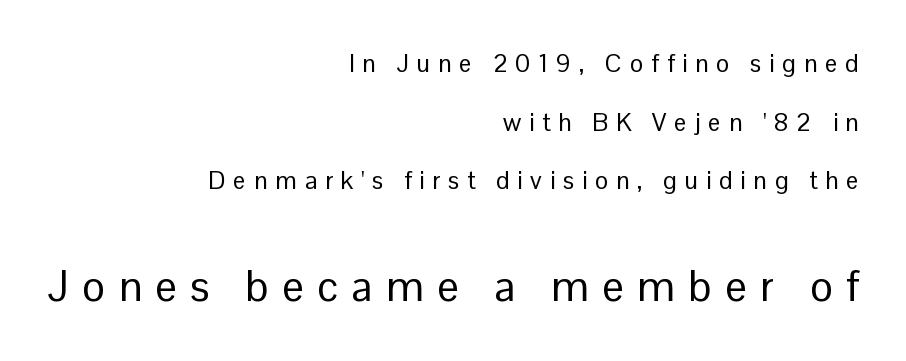
{"serif": "no", "italic": "no", "bold": "no", "weight": "regular", "width": "normal", "stroke_contrast": "low", "x_height": "medium", "monospaced": "no", "underline": "no", "align": "right", "line_spacing": "loose", "line_spacing_ratio": 2.35, "letter_spacing": "wide", "letter_spacing_em": 0.31, "larger_block": "second", "size_ratio": 1.72, "glyph_px": 43}
